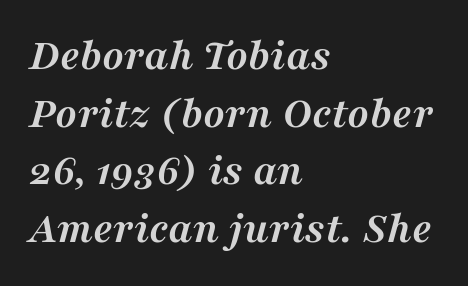
{"serif": "yes", "italic": "yes", "lean": "right", "slant_degrees": 16, "bold": "yes", "weight": "semibold", "width": "normal", "stroke_contrast": "medium", "x_height": "medium", "monospaced": "no", "underline": "no", "align": "left", "line_spacing": "normal", "line_spacing_ratio": 1.28, "letter_spacing": "normal", "letter_spacing_em": 0.0, "glyph_px": 45}
